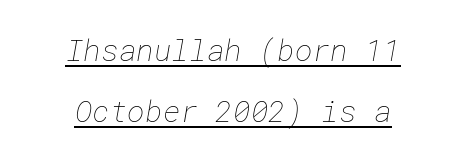
The image shows 30 px thin type; set centered, loose line spacing (2.04x), normal letter spacing, underlined; low stroke contrast and a medium x-height.
